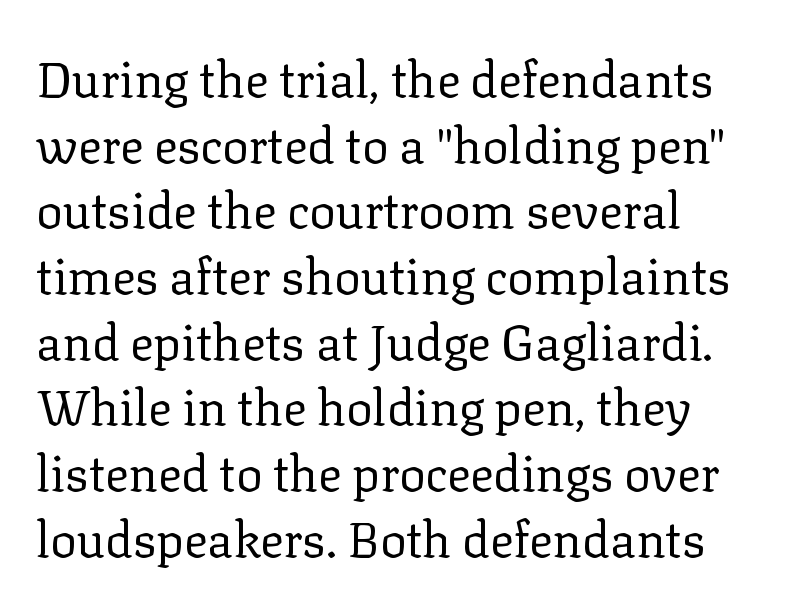
The image shows 49 px regular-weight serif type, upright; set normal line spacing (1.34x), normal letter spacing, not underlined; low stroke contrast and a medium x-height.
